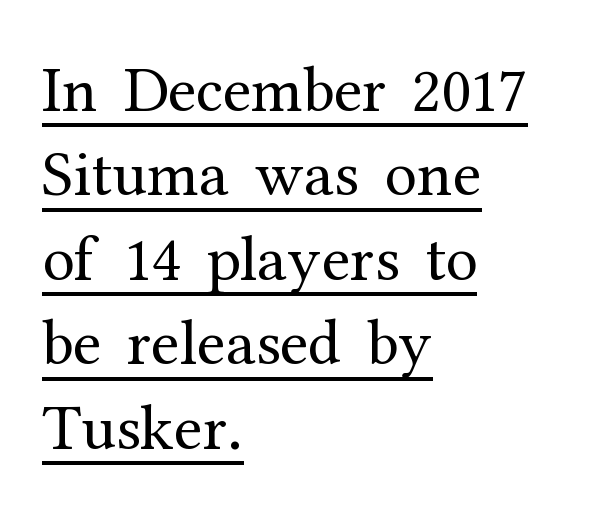
{"serif": "yes", "italic": "no", "bold": "no", "weight": "regular", "width": "normal", "stroke_contrast": "medium", "x_height": "medium", "monospaced": "no", "underline": "yes", "align": "left", "line_spacing": "normal", "line_spacing_ratio": 1.3, "letter_spacing": "normal", "letter_spacing_em": 0.0, "glyph_px": 65}
